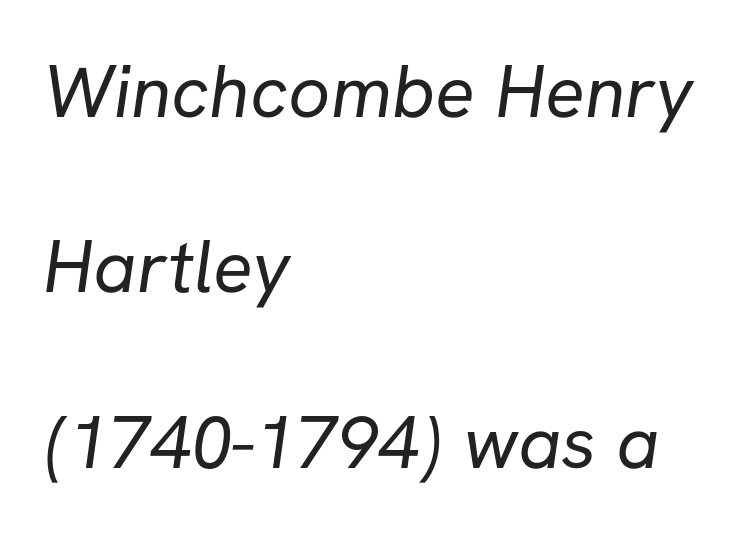
The image shows 74 px regular-weight sans-serif type; set left-aligned, loose line spacing (2.37x), normal letter spacing, not underlined; low stroke contrast and a medium x-height.
